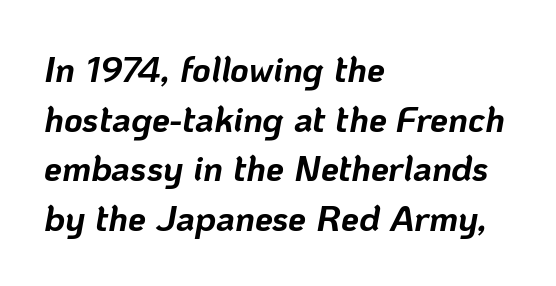
{"italic": "yes", "lean": "right", "slant_degrees": 10, "bold": "yes", "weight": "bold", "width": "normal", "stroke_contrast": "low", "x_height": "medium", "monospaced": "no", "underline": "no", "align": "left", "line_spacing": "normal", "line_spacing_ratio": 1.38, "letter_spacing": "normal", "letter_spacing_em": 0.0, "glyph_px": 36}
